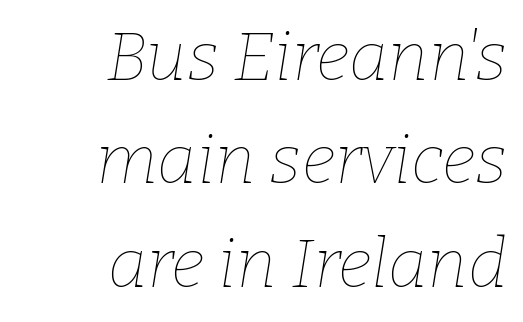
{"italic": "yes", "lean": "right", "slant_degrees": 9, "bold": "no", "weight": "thin", "width": "normal", "stroke_contrast": "low", "x_height": "medium", "monospaced": "no", "underline": "no", "align": "right", "line_spacing": "normal", "line_spacing_ratio": 1.52, "letter_spacing": "normal", "letter_spacing_em": 0.0, "glyph_px": 68}
